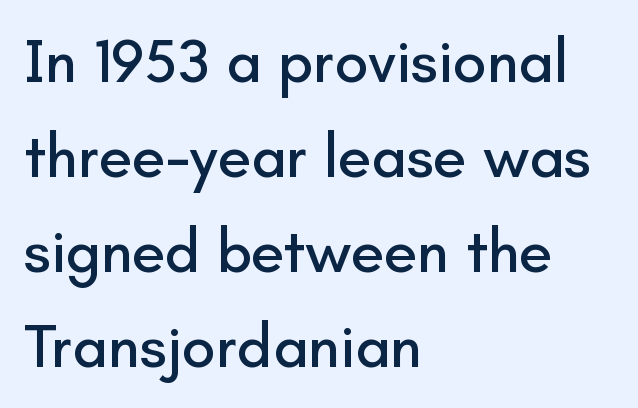
{"serif": "no", "italic": "no", "width": "normal", "stroke_contrast": "low", "x_height": "small", "monospaced": "no", "underline": "no", "align": "left", "line_spacing": "normal", "line_spacing_ratio": 1.56, "letter_spacing": "normal", "letter_spacing_em": 0.0, "glyph_px": 61}
